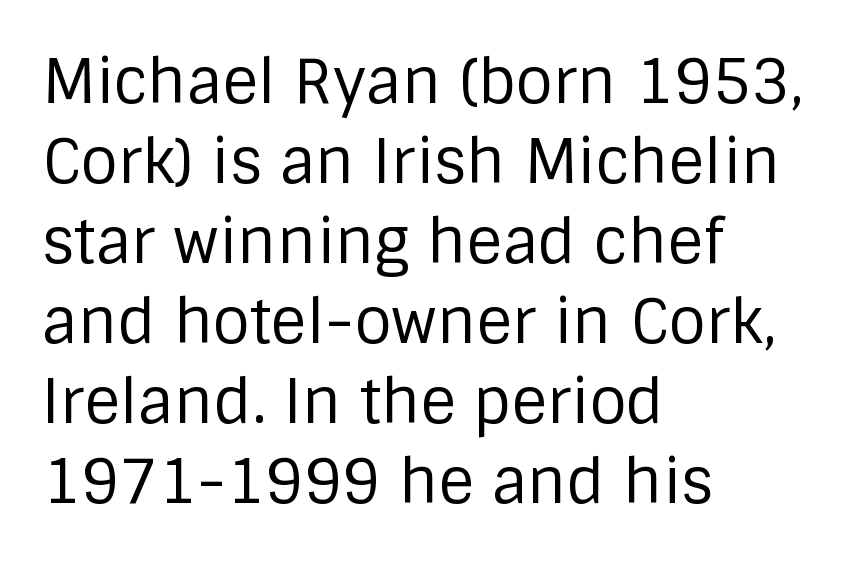
The font is comparable to plain body text, perhaps lighter. One glance says typical: line gaps are just what's usual. Posture: straight, roman, zero tilt. Quick note: underline off. Is this a fixed-width face? No — the glyphs have proportional, varying widths. Are there feet on the stems? There aren't — it's a sans.
